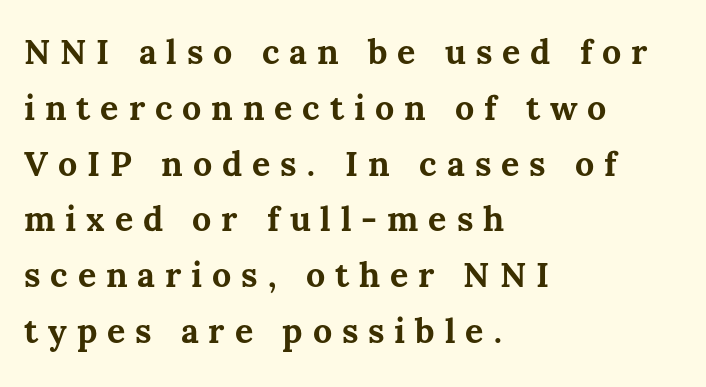
{"italic": "no", "bold": "yes", "weight": "bold", "width": "normal", "stroke_contrast": "medium", "x_height": "medium", "monospaced": "no", "underline": "no", "align": "left", "line_spacing": "normal", "line_spacing_ratio": 1.64, "letter_spacing": "wide", "letter_spacing_em": 0.29, "glyph_px": 34}
